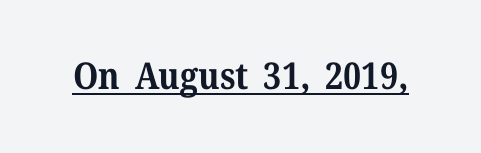
I'd call this a serif setting — the letters wear small feet. Notice how a bar underscores the lettering throughout. Tracking here is standard; glyphs follow each other at the usual distance. Looks like regular typesetting: each glyph gets only the width it needs.
